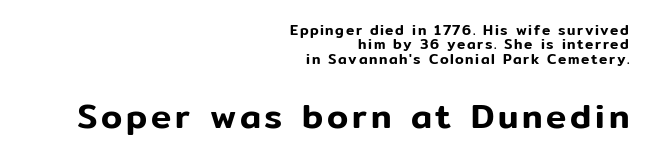
Q: Is the text italic (slanted)? A: No, it is upright.
Q: Is the typeface a serif or a sans-serif typeface? A: Sans-serif.
Q: Is the text underlined? A: No.
Q: How is the paragraph aligned? A: Right-aligned.
Q: Is the spacing between lines tight, normal or loose? A: Tight.
Q: Which block of text is set in a larger size, the first (top) or the second (bottom)? A: The second (bottom) one.
Q: Width (condensed, normal, or wide)? A: Normal.
Q: Stroke contrast? A: Low.
Q: x-height? A: Medium.
Q: Monospaced? A: No.
